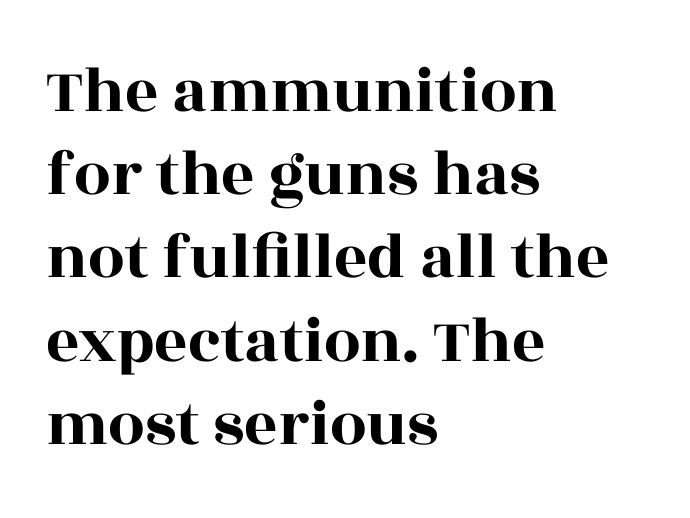
The image shows 65 px wide serif type, upright; set left-aligned, normal line spacing (1.28x), normal letter spacing, not underlined; a large x-height.
